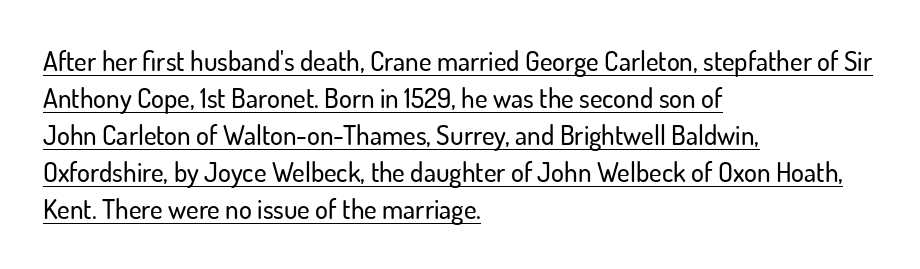
{"italic": "no", "underline": "yes", "align": "left", "line_spacing": "normal", "line_spacing_ratio": 1.37, "letter_spacing": "normal", "letter_spacing_em": 0.0, "glyph_px": 27}
